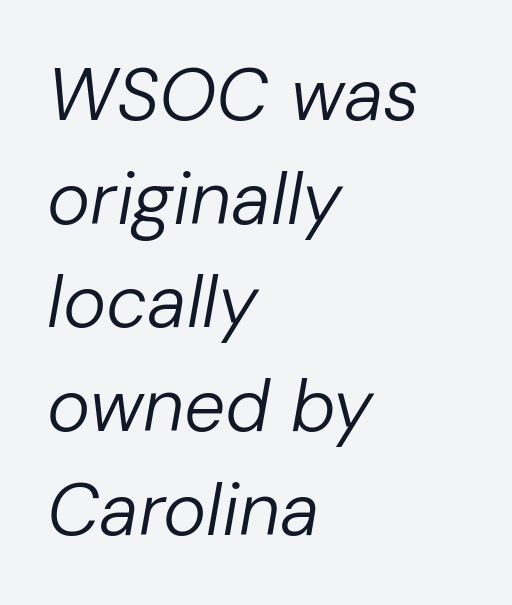
A typesetter would mark this as italic. Heft: none added — not bold. Each letter keeps its own natural width here, so spacing adapts to shape. Interline gaps are of average width in this sample. The strip under each line holds only bare page.
